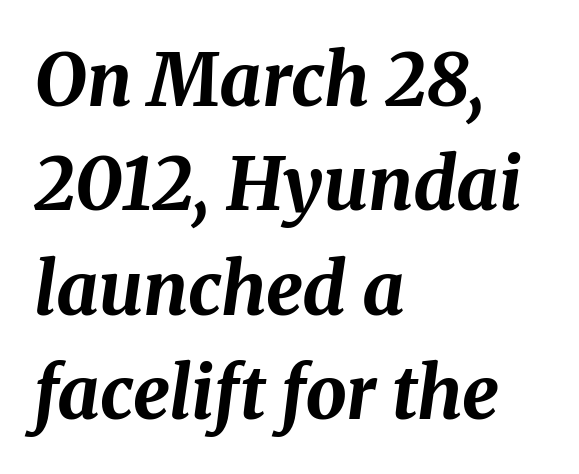
The image shows 73 px bold type, italic (leaning right); set left-aligned, normal line spacing (1.43x), normal letter spacing, not underlined; medium stroke contrast and a medium x-height.
